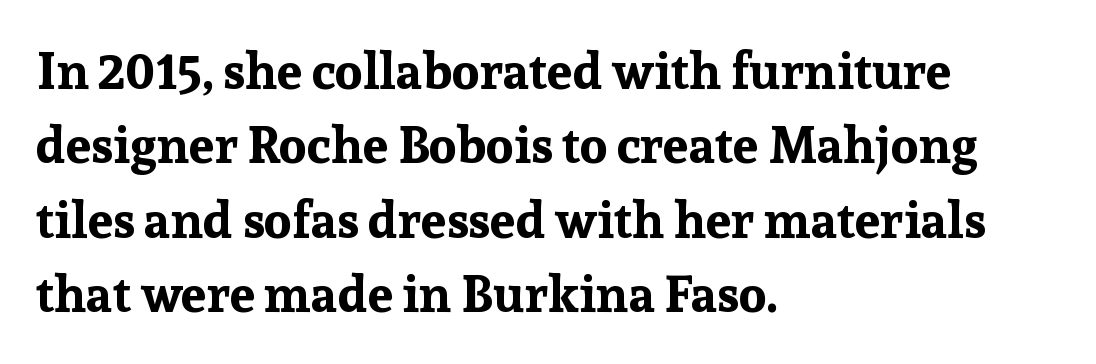
The image shows 51 px bold serif type, upright; set left-aligned, normal line spacing (1.46x), normal letter spacing, not underlined; low stroke contrast and a medium x-height.
